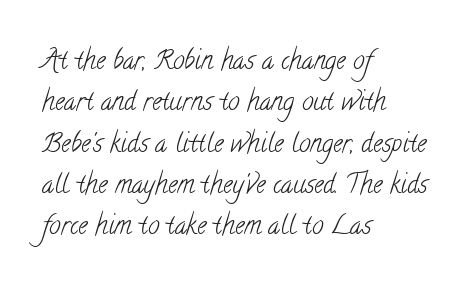
{"bold": "no", "underline": "no", "align": "left", "line_spacing": "normal", "line_spacing_ratio": 1.59, "letter_spacing": "normal", "letter_spacing_em": 0.0, "glyph_px": 26}
